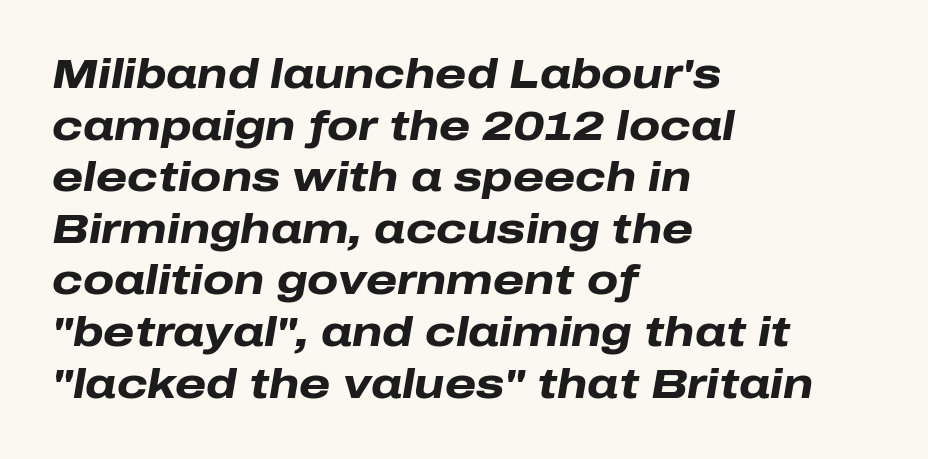
Tall strokes in this sample are angled rather than plumb. Default kerning and tracking; the words read as compact shapes. In CSS terms this would be text-align: left. Successive baselines arrive at the customary interval. Spacing verdict: proportional, widths tailored to each character.
